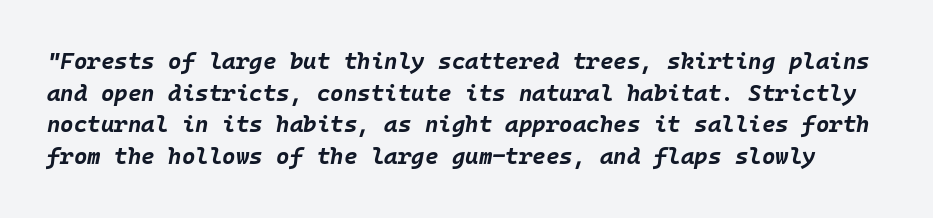
The glyphs are unaccompanied by any horizontal stroke below them. Horizontal bands of white between lines are of average thickness. Notice how thick the strokes are: this is what a full bold looks like. The lettering tilts uniformly, giving the passage an italic look.
